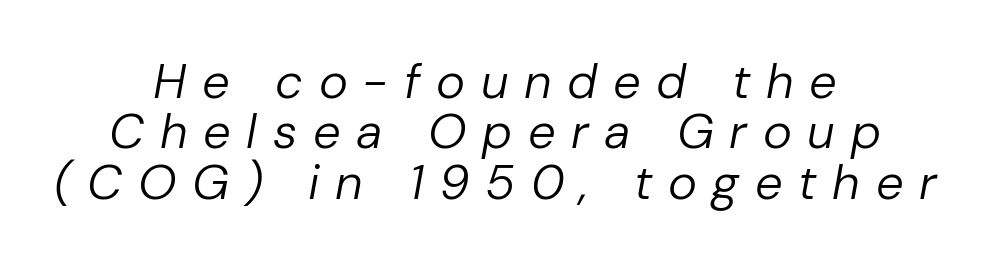
Q: Is the text bold? A: No.
Q: Is the text italic (slanted)? A: Yes, it leans right by about 10 degrees.
Q: Is the text underlined? A: No.
Q: How is the paragraph aligned? A: Centered.
Q: Is the spacing between letters normal or unusually wide? A: Unusually wide.
Q: Is the spacing between lines tight, normal or loose? A: Tight.
Q: Width (condensed, normal, or wide)? A: Normal.
Q: Stroke contrast? A: Low.
Q: x-height? A: Medium.
Q: Monospaced? A: No.
